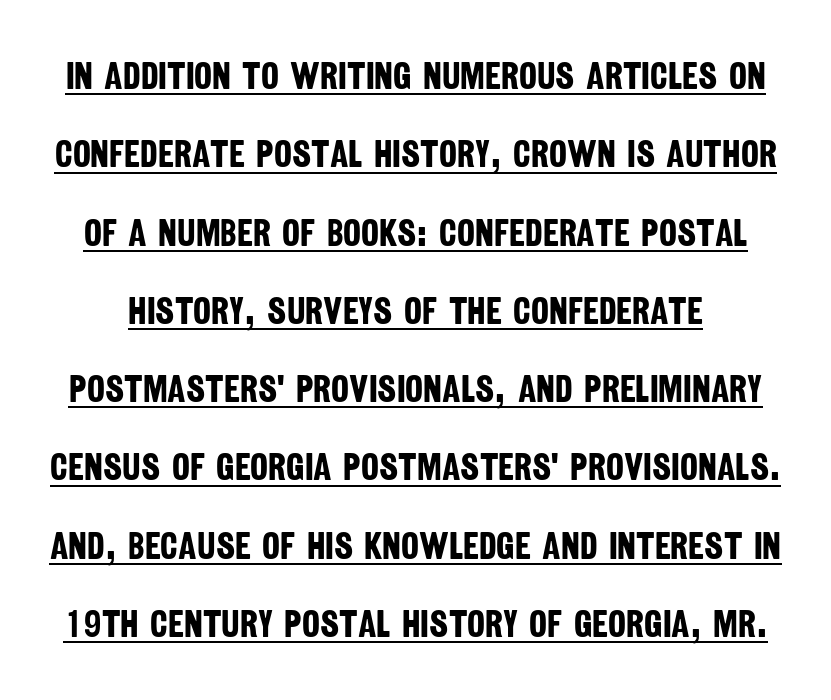
The letters are bold, with thick, heavy strokes. Here the designer chose a conventional face with non-uniform glyph widths. Widely set lines give the paragraph a tall, airy silhouette. Check where the strokes stop: nothing finishes them off — pure sans. What decoration does the sample have? An underline.
